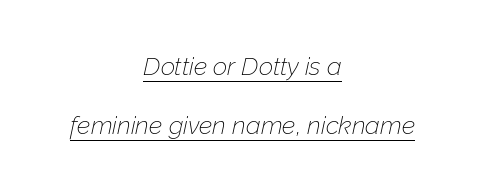
{"italic": "yes", "lean": "right", "slant_degrees": 12, "bold": "no", "underline": "yes", "align": "center", "line_spacing": "loose", "line_spacing_ratio": 2.38, "letter_spacing": "normal", "letter_spacing_em": 0.0, "glyph_px": 25}
